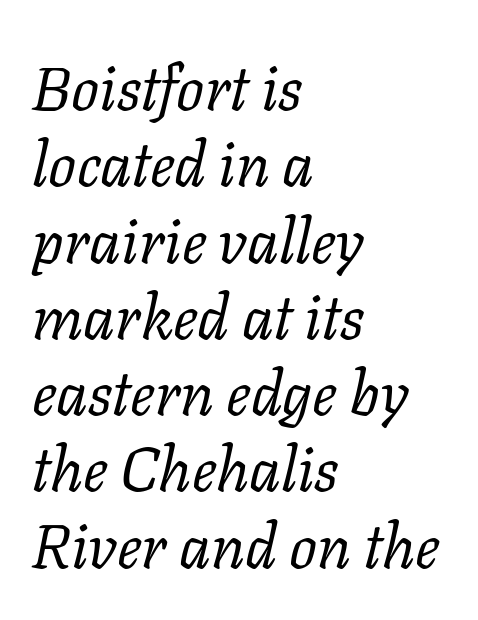
The image shows 62 px regular-weight serif type, italic (leaning right); set left-aligned, line spacing 1.23x, normal letter spacing, not underlined; low stroke contrast and a medium x-height.
